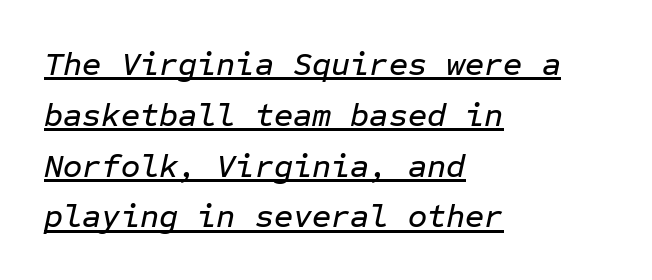
Q: Is the text italic (slanted)? A: Yes, it leans right by about 12 degrees.
Q: Is the text underlined? A: Yes.
Q: How is the paragraph aligned? A: Left-aligned.
Q: Is the spacing between letters normal or unusually wide? A: Normal.
Q: Is the spacing between lines tight, normal or loose? A: Normal.
Q: Width (condensed, normal, or wide)? A: Normal.
Q: Stroke contrast? A: Low.
Q: x-height? A: Medium.
Q: Monospaced? A: Yes.
